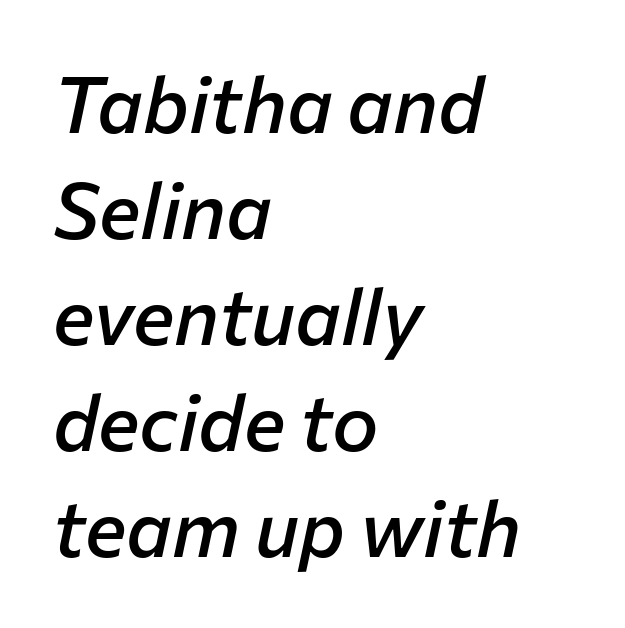
{"italic": "yes", "lean": "right", "slant_degrees": 12, "bold": "semi", "weight": "semibold", "width": "normal", "stroke_contrast": "low", "x_height": "medium", "monospaced": "no", "underline": "no", "align": "left", "line_spacing": "normal", "line_spacing_ratio": 1.36, "letter_spacing": "normal", "letter_spacing_em": 0.0, "glyph_px": 78}
